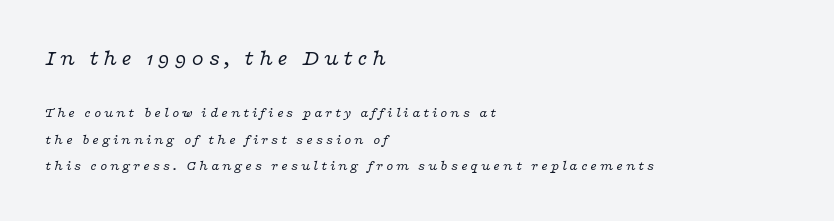
Reading down the block, your eye returns to a fixed left position each line. The specimen reads as italic at a glance. Is the type heavy? It reads as light-to-regular instead. Just letters on the line, the space beneath them empty. The designer gave the opening block more size than the closing block.
